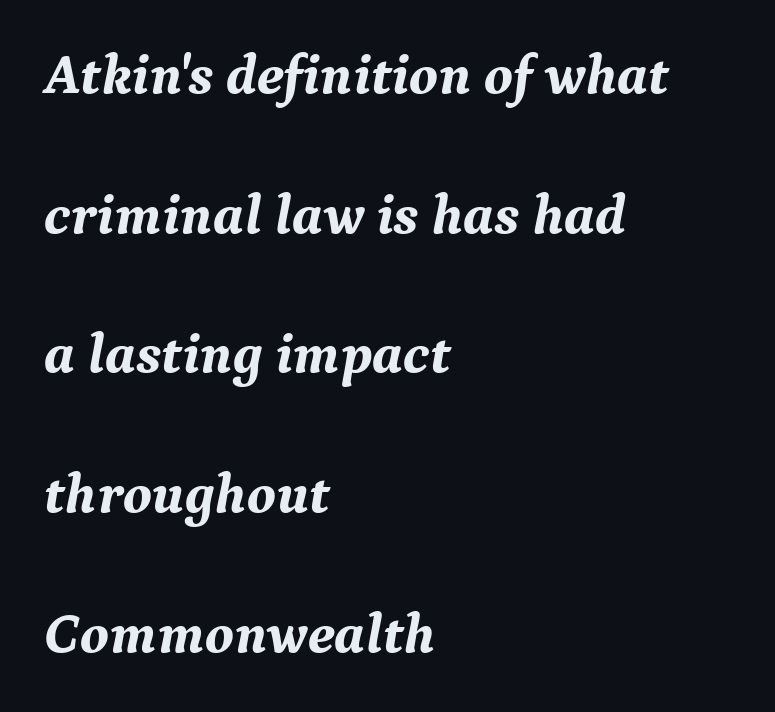
Q: Is the text bold? A: Yes.
Q: Is the text italic (slanted)? A: Yes, it leans right by about 9 degrees.
Q: Is the typeface a serif or a sans-serif typeface? A: Serif.
Q: Is the text underlined? A: No.
Q: How is the paragraph aligned? A: Left-aligned.
Q: Is the spacing between letters normal or unusually wide? A: Normal.
Q: Is the spacing between lines tight, normal or loose? A: Loose.
Q: Width (condensed, normal, or wide)? A: Normal.
Q: Stroke contrast? A: Medium.
Q: x-height? A: Medium.
Q: Monospaced? A: No.
